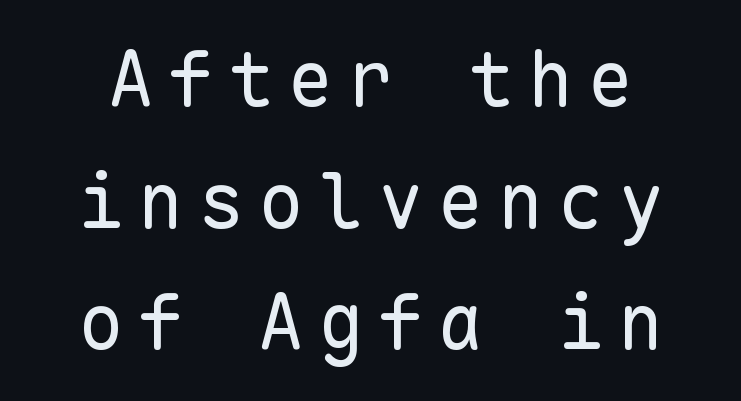
{"serif": "no", "italic": "no", "bold": "no", "weight": "regular", "width": "normal", "stroke_contrast": "low", "x_height": "medium", "monospaced": "yes", "underline": "no", "line_spacing": "normal", "line_spacing_ratio": 1.6, "glyph_px": 76}
